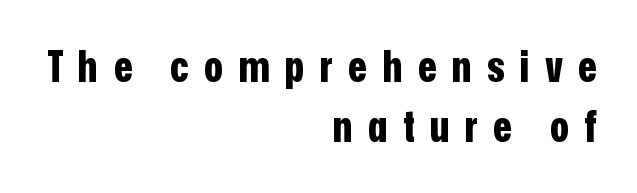
This is heavy type, rendered in bold. The type family on display is of the sans-serif kind. No word sits above an underline. Honestly, the letter spacing is so wide it's the main thing you notice. Caption: multi-line text, flush right, ragged left.
